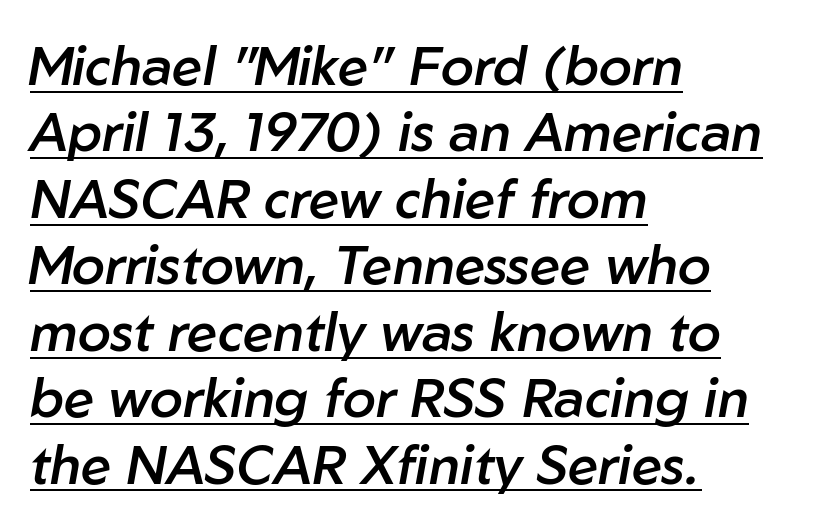
The image shows 54 px semibold type, italic (leaning right); set left-aligned, line spacing 1.23x, normal letter spacing, underlined; low stroke contrast and a medium x-height.
